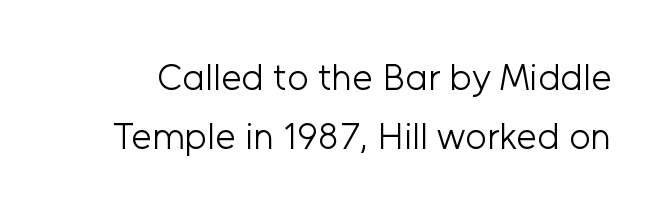
The image shows 37 px light sans-serif type, upright; set normal line spacing (1.6x), normal letter spacing, not underlined; low stroke contrast and a medium x-height.
